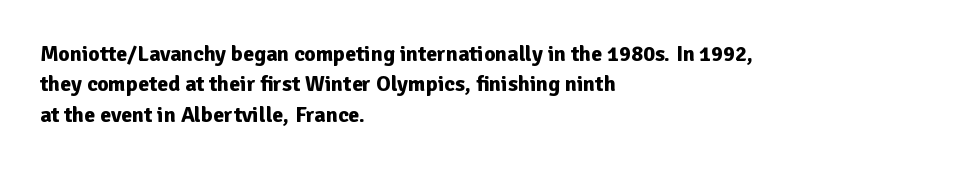
The image shows 22 px bold type, upright; set left-aligned, normal line spacing (1.38x), normal letter spacing, not underlined.
